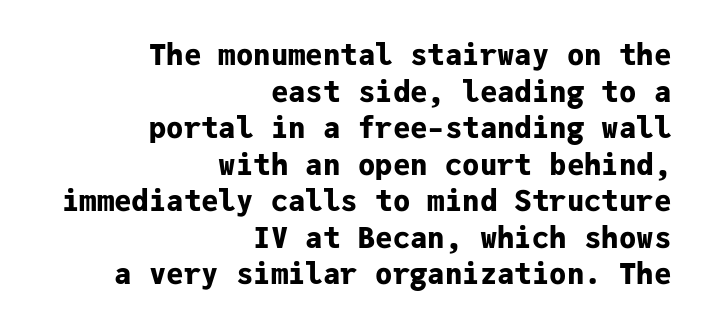
The image shows 29 px bold sans-serif type, upright, monospaced; set right-aligned, normal line spacing (1.26x), normal letter spacing, not underlined; low stroke contrast and a medium x-height.
